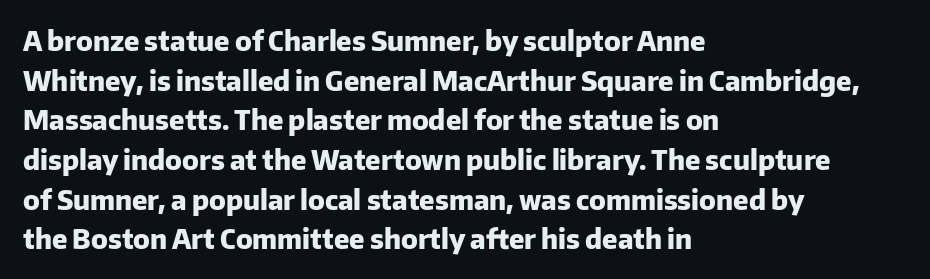
{"italic": "no", "bold": "yes", "underline": "no", "align": "left", "line_spacing": "normal", "line_spacing_ratio": 1.47, "letter_spacing": "normal", "letter_spacing_em": 0.0, "glyph_px": 27}
